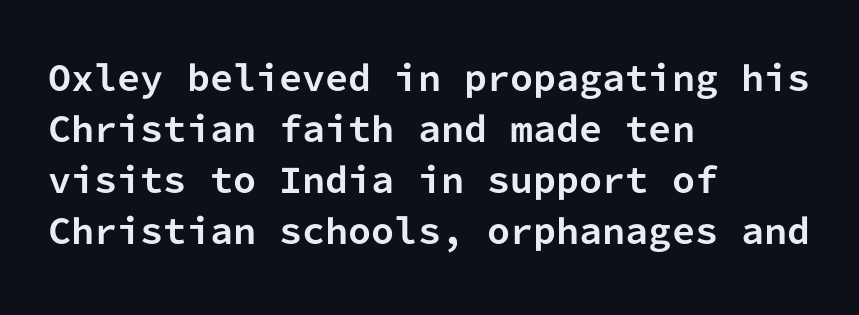
{"serif": "no", "italic": "no", "bold": "yes", "weight": "bold", "width": "normal", "stroke_contrast": "low", "x_height": "medium", "monospaced": "yes", "underline": "no", "align": "left", "line_spacing": "normal", "line_spacing_ratio": 1.55, "letter_spacing": "normal", "letter_spacing_em": 0.0, "glyph_px": 33}
